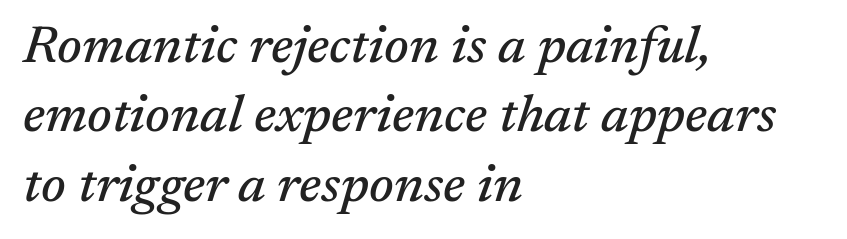
{"serif": "yes", "italic": "yes", "lean": "right", "slant_degrees": 17, "width": "normal", "stroke_contrast": "medium", "x_height": "medium", "monospaced": "no", "underline": "no", "align": "left", "line_spacing": "normal", "line_spacing_ratio": 1.31, "letter_spacing": "normal", "letter_spacing_em": 0.0, "glyph_px": 53}
